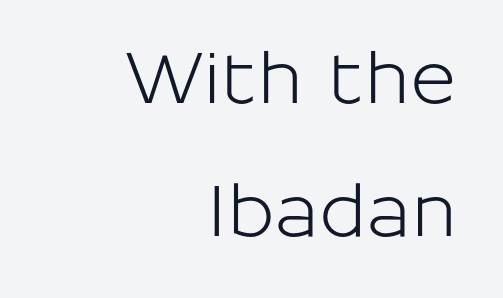
Compared with a flush-left layout, this one pins lines to the opposite, right side. Is the letter spacing exaggerated? No — it looks like the ordinary default. Proportional: the letters do not fall into vertical columns. Do the letters lean? They stand straight. You can tell from the bare stems that sans-serif type was used.
